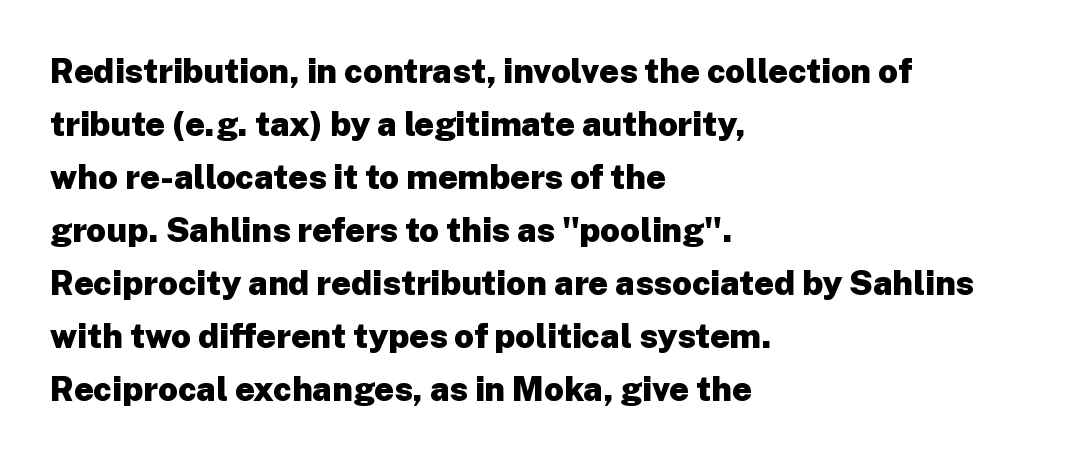
Vertical spacing — default. Are there feet on the stems? There aren't — it's a sans. A classic flush-left, rag-right setting is used for this passage. Varying glyph widths throughout — classic text-font behaviour. The type is set solid horizontally, with unmodified tracking. Lines of text with bare space underneath.
